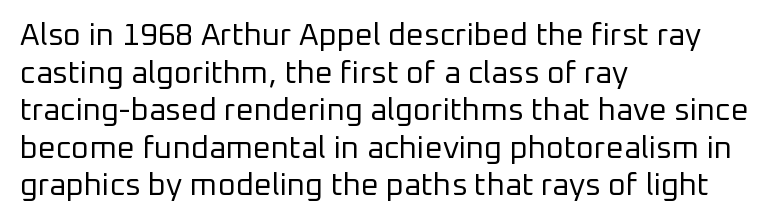
Grotesque or geometric, the face here clearly has no serifs. Weight: regular or lighter. The face used here is proportionally spaced, like ordinary book or web type. Type without underlining.
